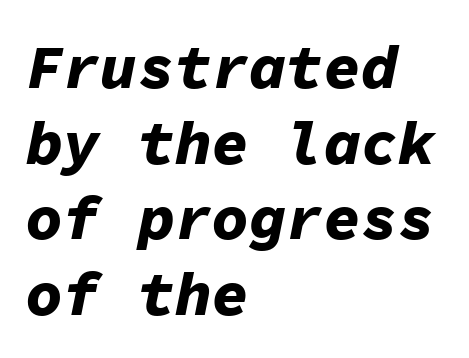
{"italic": "yes", "lean": "right", "slant_degrees": 11, "bold": "yes", "weight": "bold", "width": "normal", "stroke_contrast": "low", "x_height": "medium", "monospaced": "yes", "underline": "no", "align": "left", "line_spacing_ratio": 1.22, "letter_spacing": "normal", "letter_spacing_em": 0.0, "glyph_px": 62}
